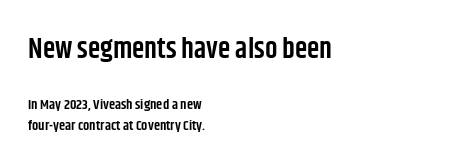
Q: Is the text bold? A: Semi-bold.
Q: Is the text italic (slanted)? A: No, it is upright.
Q: Is the typeface a serif or a sans-serif typeface? A: Sans-serif.
Q: Is the text underlined? A: No.
Q: How is the paragraph aligned? A: Left-aligned.
Q: Is the spacing between letters normal or unusually wide? A: Normal.
Q: Is the spacing between lines tight, normal or loose? A: Normal.
Q: Which block of text is set in a larger size, the first (top) or the second (bottom)? A: The first (top) one.
Q: Width (condensed, normal, or wide)? A: Condensed.
Q: Stroke contrast? A: Low.
Q: x-height? A: Large.
Q: Monospaced? A: No.
